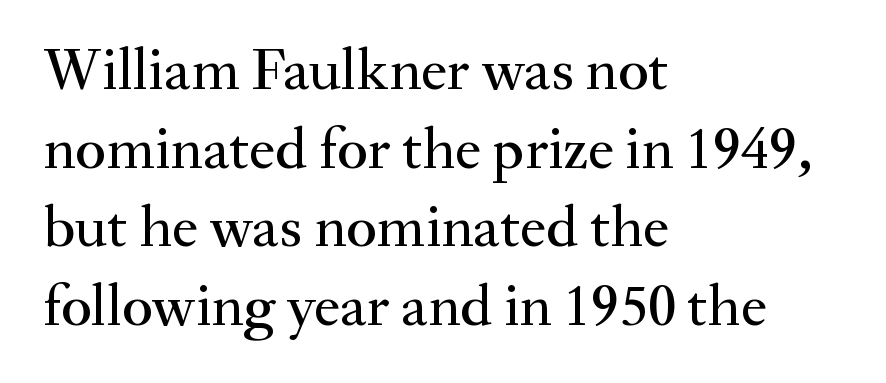
Type style note: has serifs. The tracking reads as untouched default to a designer's eye. Baseline-to-baseline distance is the conventional proportion of letter height. Type without underlining. Here the designer chose a conventional face with non-uniform glyph widths.
